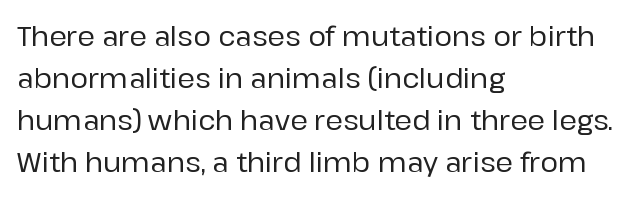
Quick note: underline off. The typesetter chose a ragged-right arrangement here. Posture: straight, roman, zero tilt. Leading: standard. Words appear dense and cohesive because spacing is normal.
